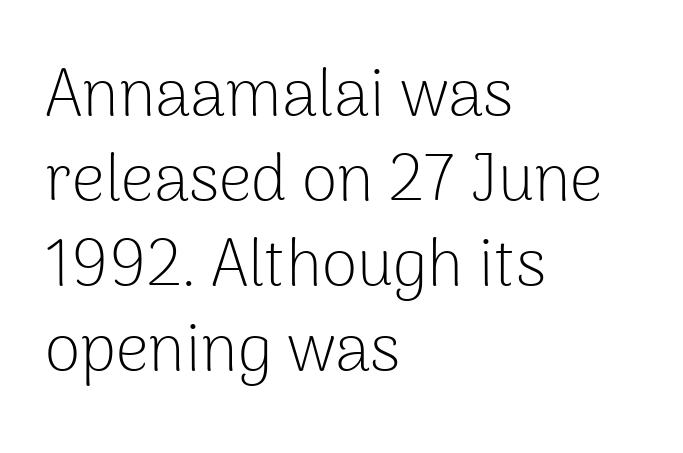
Q: Is the text bold? A: No.
Q: Is the text italic (slanted)? A: No, it is upright.
Q: Is the typeface a serif or a sans-serif typeface? A: Sans-serif.
Q: Is the text underlined? A: No.
Q: How is the paragraph aligned? A: Left-aligned.
Q: Is the spacing between letters normal or unusually wide? A: Normal.
Q: Is the spacing between lines tight, normal or loose? A: Normal.
Q: Width (condensed, normal, or wide)? A: Normal.
Q: Stroke contrast? A: Low.
Q: x-height? A: Medium.
Q: Monospaced? A: No.
